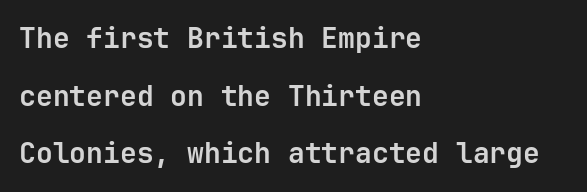
Students, observe: this is what heavily led, spacious text looks like. Students, note that the glyphs here touch the page at normal intervals. Casual observation: everything's shoved over to the left. The glyphs are unaccompanied by any horizontal stroke below them.
